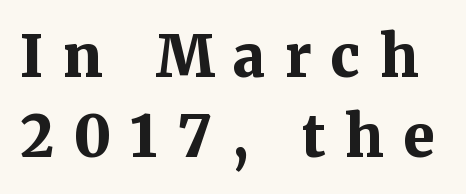
The lettering holds an erect, upright posture throughout. Just letters on the line, the space beneath them empty. The letters advance in unequal steps, a hallmark of proportional type. These lines sit exactly where default settings would place them. Heavy, bold letterforms.
